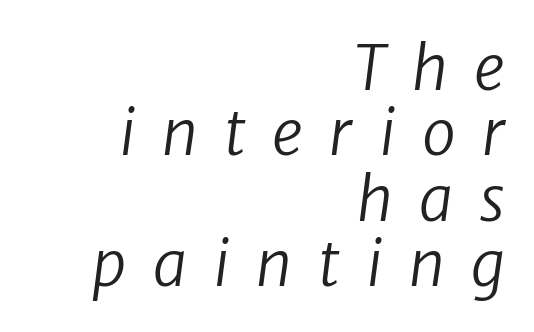
{"italic": "yes", "lean": "right", "slant_degrees": 8, "bold": "no", "weight": "regular", "width": "normal", "stroke_contrast": "low", "x_height": "medium", "monospaced": "no", "underline": "no", "align": "right", "line_spacing": "tight", "line_spacing_ratio": 1.07, "letter_spacing": "wide", "letter_spacing_em": 0.43, "glyph_px": 61}
